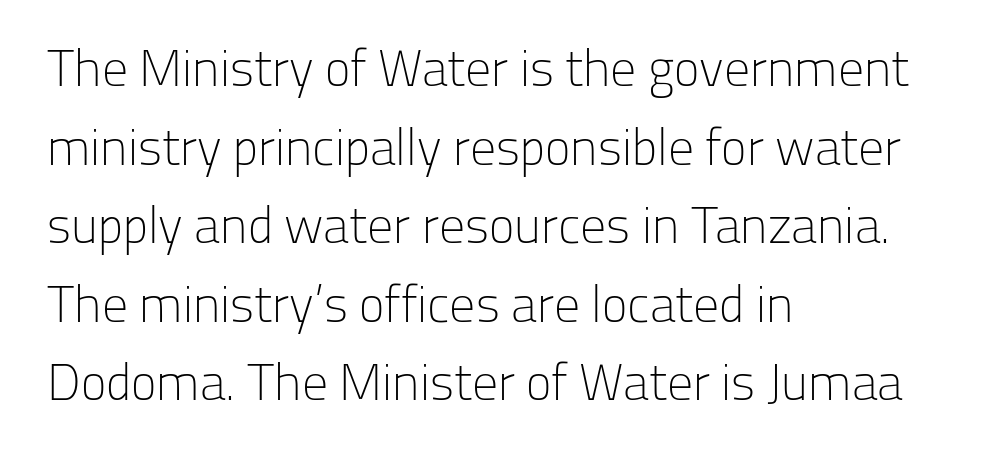
The text block is weighted toward the left margin, trailing off unevenly rightward. Type style note: lacks serifs. Is the letter spacing exaggerated? No — it looks like the ordinary default. It's the straight-up-and-down kind of type. What's the leading like? Ordinary, nothing unusual.
